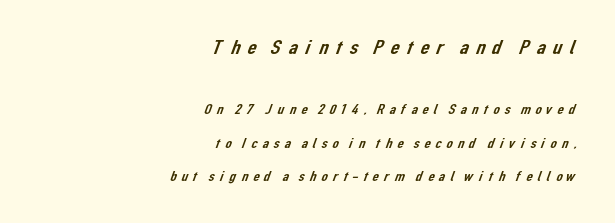
Q: Is the text underlined? A: No.
Q: How is the paragraph aligned? A: Right-aligned.
Q: Is the spacing between letters normal or unusually wide? A: Unusually wide.
Q: Is the spacing between lines tight, normal or loose? A: Loose.
Q: Which block of text is set in a larger size, the first (top) or the second (bottom)? A: The first (top) one.
